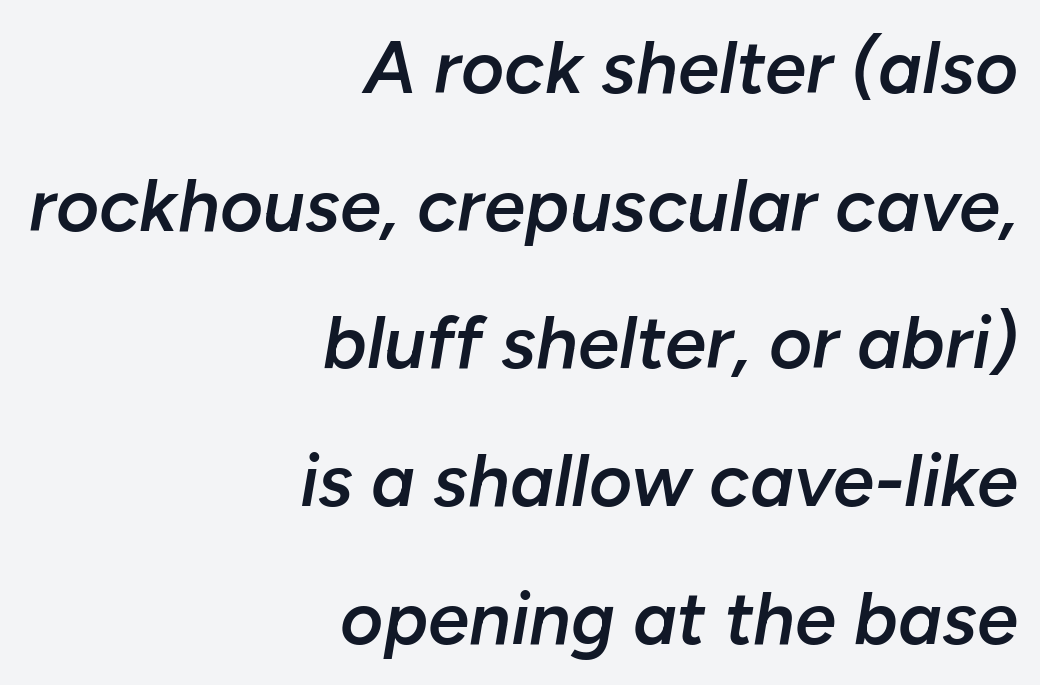
{"italic": "yes", "lean": "right", "slant_degrees": 10, "bold": "semi", "weight": "semibold", "width": "normal", "stroke_contrast": "low", "x_height": "medium", "monospaced": "no", "underline": "no", "align": "right", "line_spacing_ratio": 1.86, "letter_spacing": "normal", "letter_spacing_em": 0.0, "glyph_px": 74}
